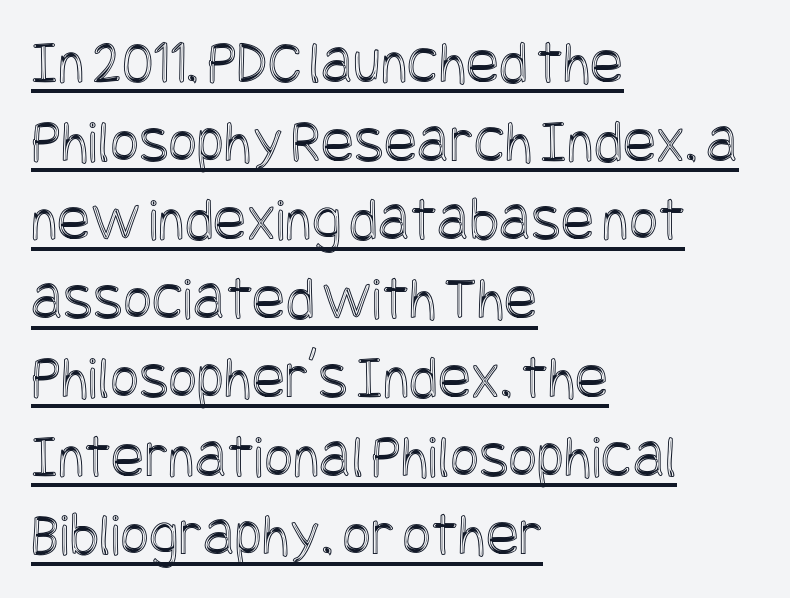
These lines stack with their left ends in a neat column. The type sits square on the baseline with zero lean. If you measured baseline to baseline, you'd find a middling distance. Like a heading marked for emphasis, these lines bear an underscore. Standard letterfit; no display-style spreading of the glyphs.
